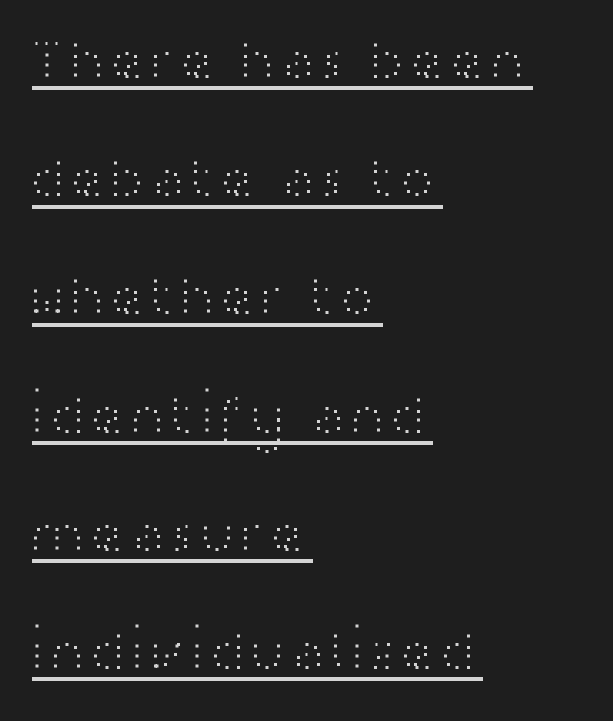
The string is rendered with underlining switched on. A typesetter would mark this as roman, not italic. The line texture is even and compact thanks to regular tracking. This sample has the flowing, uneven cadence of proportional lettering.
